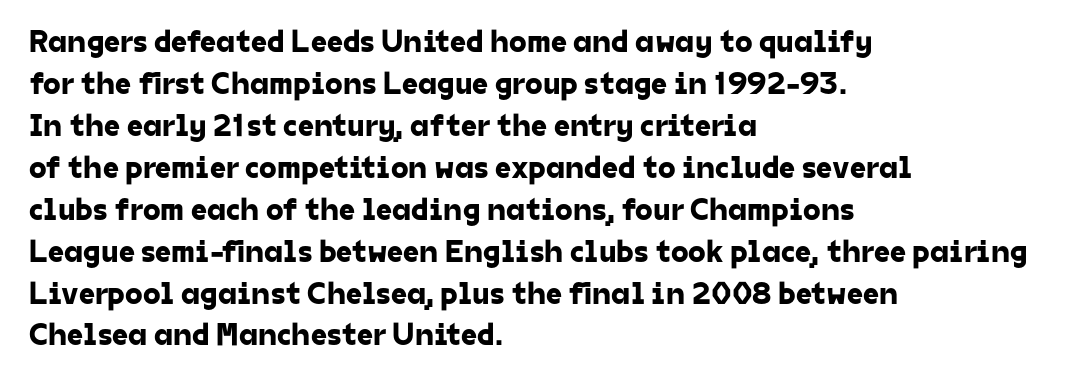
Just letters on the line, the space beneath them empty. The letters advance in unequal steps, a hallmark of proportional type. Notice how the passage keeps a crisp vertical edge on the left only. Default kerning and tracking; the words read as compact shapes.
